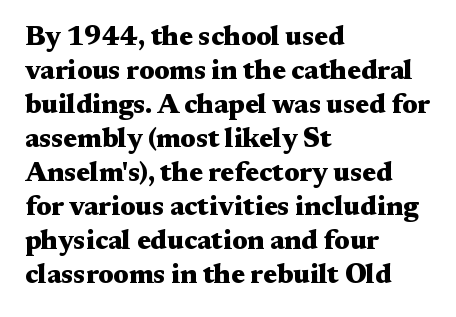
Q: Is the text bold? A: Yes.
Q: Is the text italic (slanted)? A: No, it is upright.
Q: Is the text underlined? A: No.
Q: How is the paragraph aligned? A: Left-aligned.
Q: Is the spacing between letters normal or unusually wide? A: Normal.
Q: Is the spacing between lines tight, normal or loose? A: Normal.
